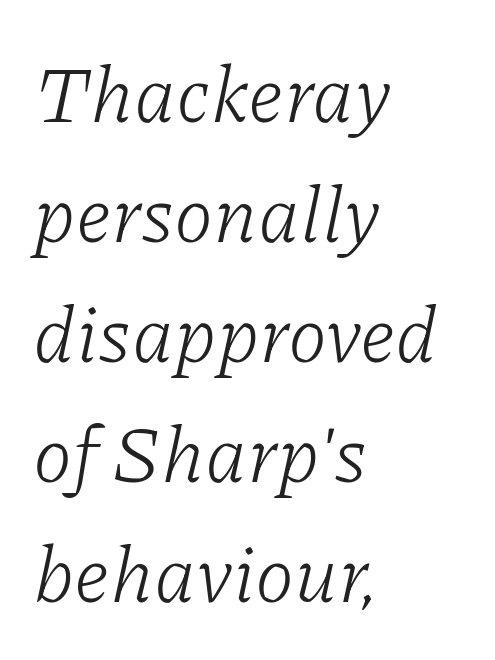
The image shows 80 px light serif type, italic (leaning right); set left-aligned, normal line spacing (1.5x), normal letter spacing, not underlined; low stroke contrast and a medium x-height.
